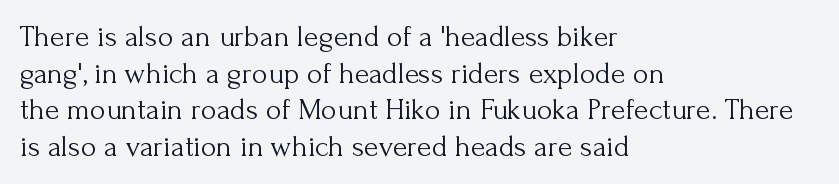
{"serif": "yes", "italic": "no", "bold": "no", "weight": "light", "width": "normal", "stroke_contrast": "medium", "x_height": "small", "monospaced": "no", "underline": "no", "align": "left", "line_spacing_ratio": 1.22, "letter_spacing": "normal", "letter_spacing_em": 0.0, "glyph_px": 30}
